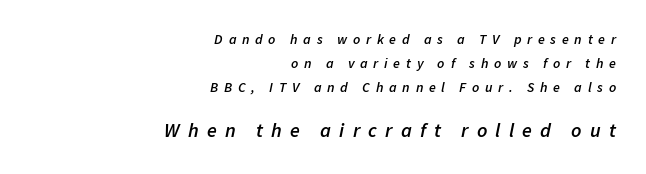
How are the letters spaced? Widely, with obvious added tracking. In terms of leading, this rendering sits right in the middle. Where is the straight margin? On the right. Heft: intermediate — a semibold.
